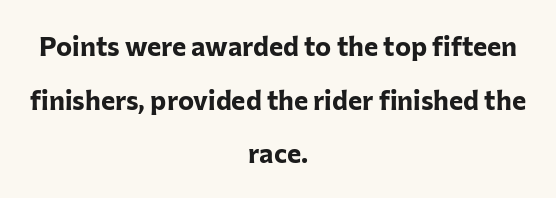
Ascenders rise straight up at ninety degrees. Caption: bold face, heavy strokes. The vertical gap from one line to the next is large. The glyphs are unaccompanied by any horizontal stroke below them. Reading down the block, each line starts at a different indent, mirrored at its end. The gaps between neighbouring characters are ordinary and unremarkable.
